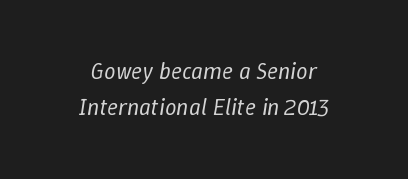
There's an unmistakable incline to the writing here. In terms of letterspacing, this is plain default setting. The words here are not underlined. Regular leading. This sample is center-justified, so both line endings float freely.
